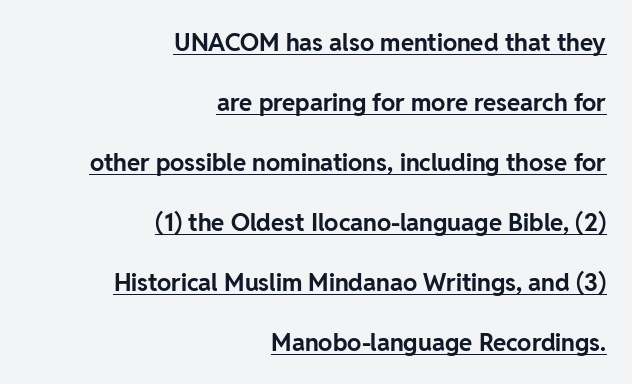
The image shows 24 px bold type, upright; set right-aligned, loose line spacing (2.5x), normal letter spacing, underlined.
